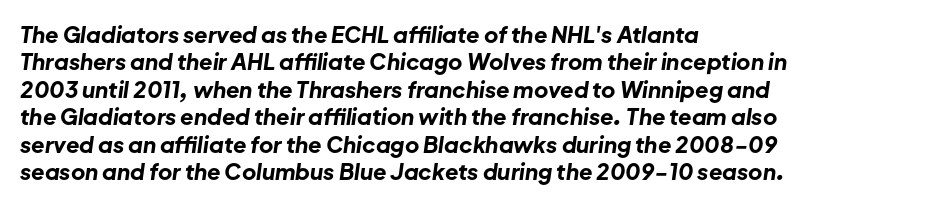
Q: Is the text bold? A: Yes.
Q: Is the text italic (slanted)? A: Yes, it leans right by about 8 degrees.
Q: Is the text underlined? A: No.
Q: How is the paragraph aligned? A: Left-aligned.
Q: Is the spacing between letters normal or unusually wide? A: Normal.
Q: Is the spacing between lines tight, normal or loose? A: Normal.
